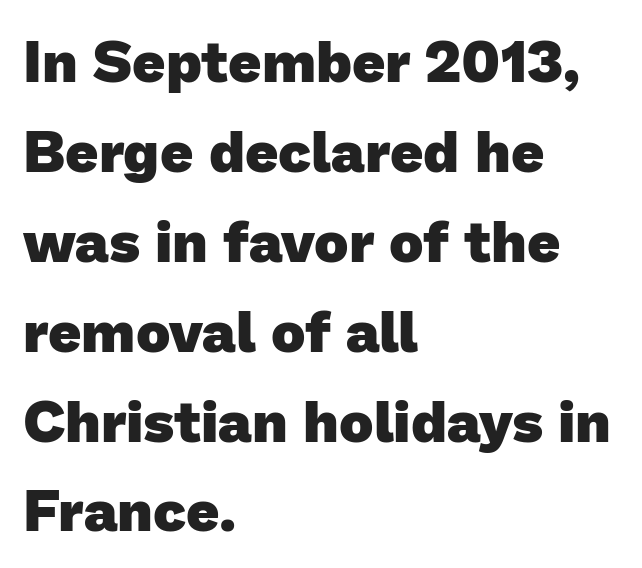
Q: Is the text bold? A: Yes.
Q: Is the typeface a serif or a sans-serif typeface? A: Sans-serif.
Q: Is the text underlined? A: No.
Q: How is the paragraph aligned? A: Left-aligned.
Q: Is the spacing between letters normal or unusually wide? A: Normal.
Q: Is the spacing between lines tight, normal or loose? A: Normal.
Q: Width (condensed, normal, or wide)? A: Normal.
Q: Stroke contrast? A: Low.
Q: x-height? A: Medium.
Q: Monospaced? A: No.
